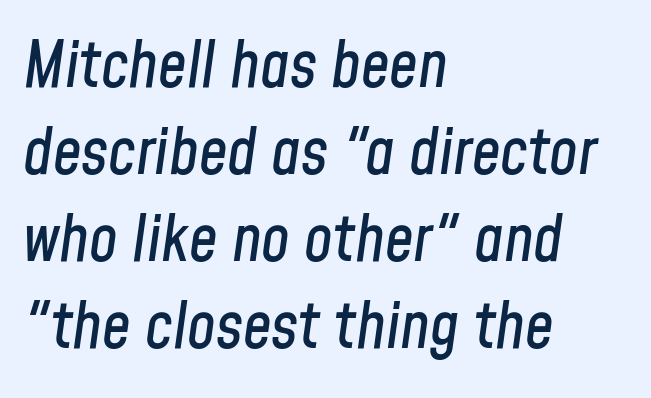
The image shows 64 px condensed type, italic (leaning right); set left-aligned, normal line spacing (1.36x), normal letter spacing, not underlined; low stroke contrast and a medium x-height.
